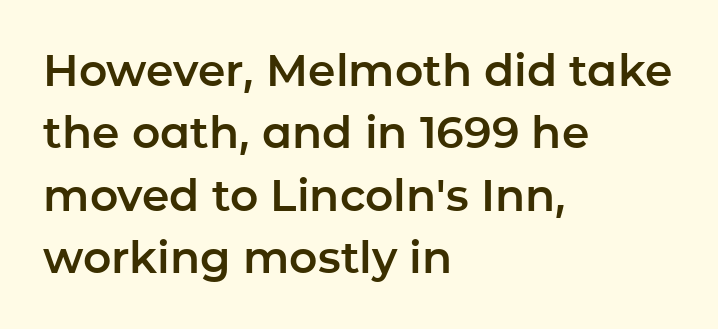
Line beginnings align vertically; line endings do not. You could call the tracking neutral — neither tight nor loose. The lines sit at an ordinary, default distance from one another. Each row of text sits above clean, open space.
